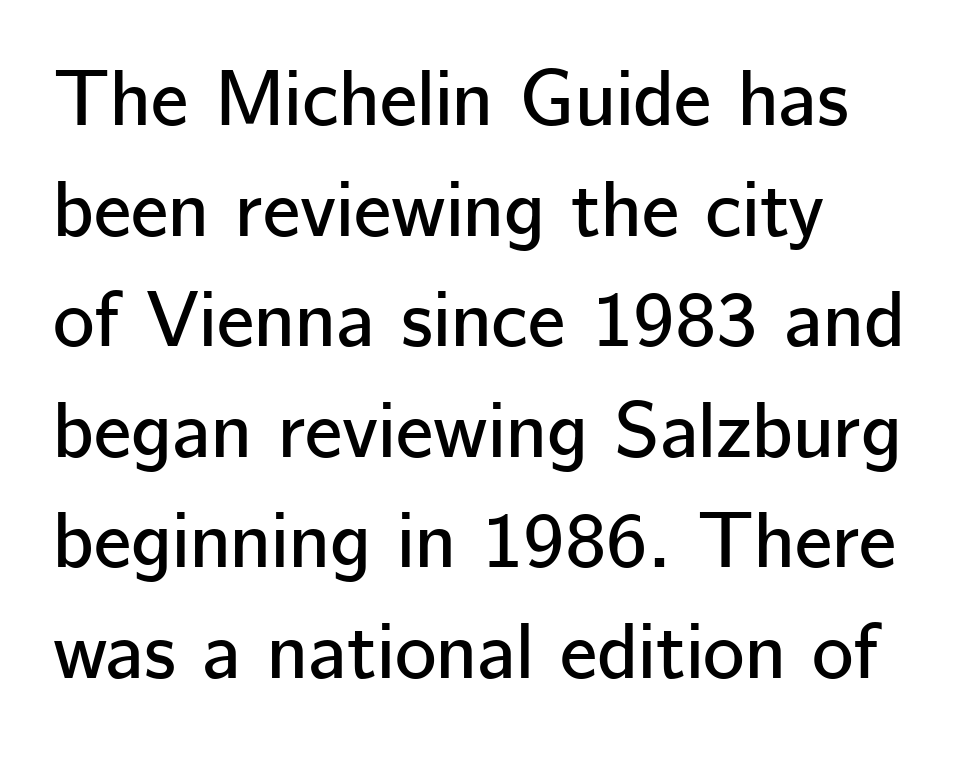
{"serif": "no", "italic": "no", "width": "normal", "stroke_contrast": "low", "x_height": "medium", "monospaced": "no", "underline": "no", "align": "left", "line_spacing": "normal", "line_spacing_ratio": 1.4, "letter_spacing": "normal", "letter_spacing_em": 0.0, "glyph_px": 79}
